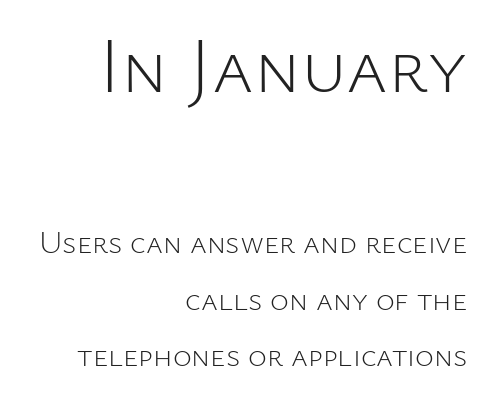
Q: Is the text bold? A: No.
Q: Is the text italic (slanted)? A: No, it is upright.
Q: Is the typeface a serif or a sans-serif typeface? A: Sans-serif.
Q: Is the text underlined? A: No.
Q: How is the paragraph aligned? A: Right-aligned.
Q: Is the spacing between letters normal or unusually wide? A: Normal.
Q: Which block of text is set in a larger size, the first (top) or the second (bottom)? A: The first (top) one.
Q: Width (condensed, normal, or wide)? A: Normal.
Q: Stroke contrast? A: Low.
Q: x-height? A: Medium.
Q: Monospaced? A: No.
